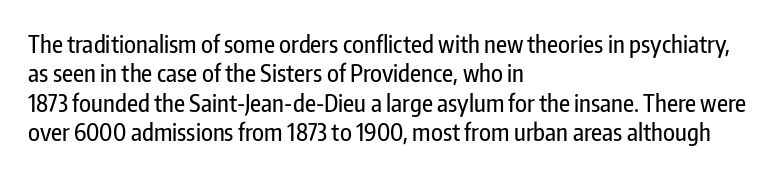
The image shows 24 px text type, upright; set left-aligned, line spacing 1.22x, normal letter spacing, not underlined.
